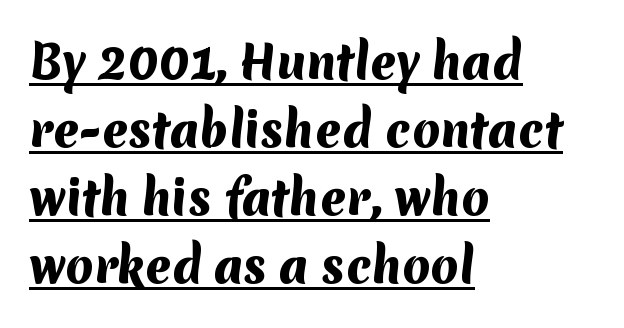
Q: Is the text bold? A: Yes.
Q: Is the typeface a serif or a sans-serif typeface? A: Sans-serif.
Q: Is the text underlined? A: Yes.
Q: How is the paragraph aligned? A: Left-aligned.
Q: Is the spacing between letters normal or unusually wide? A: Normal.
Q: Is the spacing between lines tight, normal or loose? A: Normal.
Q: Width (condensed, normal, or wide)? A: Normal.
Q: Stroke contrast? A: Medium.
Q: x-height? A: Medium.
Q: Monospaced? A: No.
